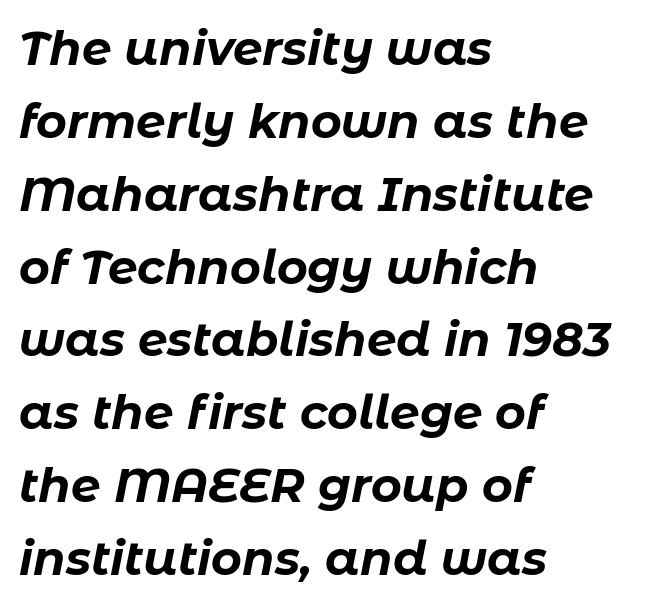
{"italic": "yes", "lean": "right", "slant_degrees": 11, "bold": "yes", "weight": "bold", "width": "normal", "stroke_contrast": "low", "x_height": "medium", "monospaced": "no", "underline": "no", "align": "left", "line_spacing": "normal", "line_spacing_ratio": 1.55, "letter_spacing": "normal", "letter_spacing_em": 0.0, "glyph_px": 47}
